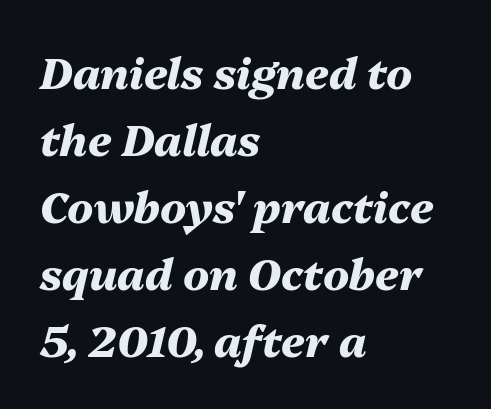
The passage shown has conventional tracking throughout. Character widths vary here, with narrow letters taking less room than wide ones. Descender tails drop into unmarked territory. Emphasis by weight is at full strength: bold. The whole block is typeset with a tilt. Is the block centered? No — it sits flush against the left margin.
